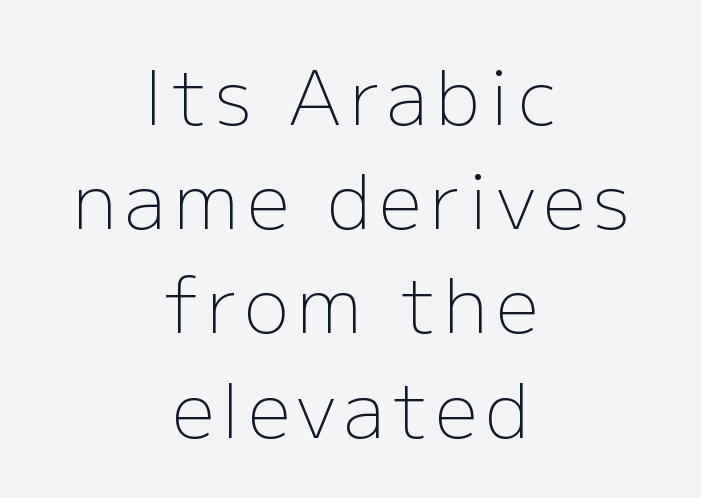
Q: Is the text bold? A: No.
Q: Is the text italic (slanted)? A: No, it is upright.
Q: Is the typeface a serif or a sans-serif typeface? A: Sans-serif.
Q: Is the text underlined? A: No.
Q: How is the paragraph aligned? A: Centered.
Q: Is the spacing between lines tight, normal or loose? A: Normal.
Q: Width (condensed, normal, or wide)? A: Normal.
Q: Stroke contrast? A: Low.
Q: x-height? A: Medium.
Q: Monospaced? A: No.
